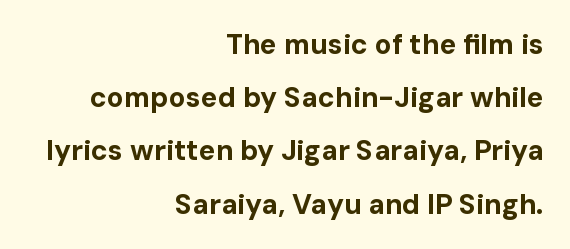
{"serif": "no", "italic": "no", "bold": "yes", "weight": "bold", "width": "normal", "stroke_contrast": "low", "x_height": "medium", "monospaced": "no", "underline": "no", "align": "right", "line_spacing": "loose", "line_spacing_ratio": 1.9, "letter_spacing": "normal", "letter_spacing_em": 0.0, "glyph_px": 28}
